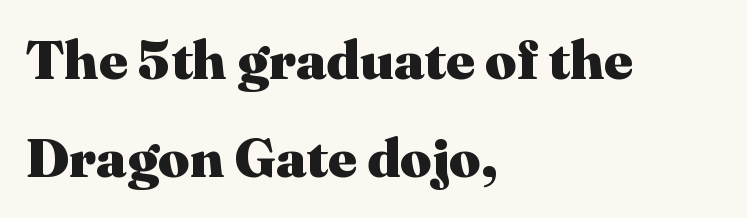
Inter-character spacing is left at the font's built-in metrics. What kind of face is this? One with serifs. Here the designer chose a conventional face with non-uniform glyph widths. Leftover space on each line is placed entirely after the last word.
